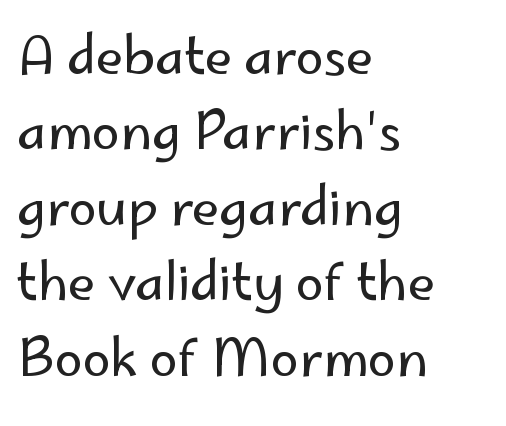
{"serif": "no", "italic": "no", "bold": "no", "weight": "regular", "width": "normal", "stroke_contrast": "low", "x_height": "small", "monospaced": "no", "underline": "no", "align": "left", "line_spacing": "normal", "line_spacing_ratio": 1.48, "letter_spacing": "normal", "letter_spacing_em": 0.0, "glyph_px": 51}
